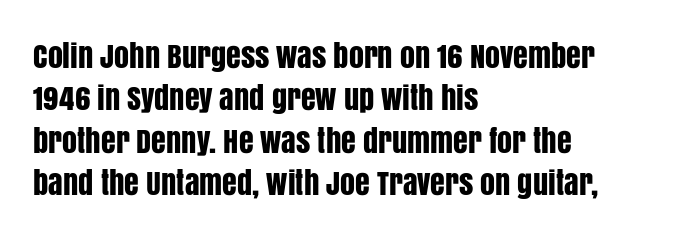
The characters display no serif detailing; their extremities are plain. Character widths vary here, with narrow letters taking less room than wide ones. Spacing between characters is what you'd get straight out of the box. The space beneath each line is pristine and unruled.
